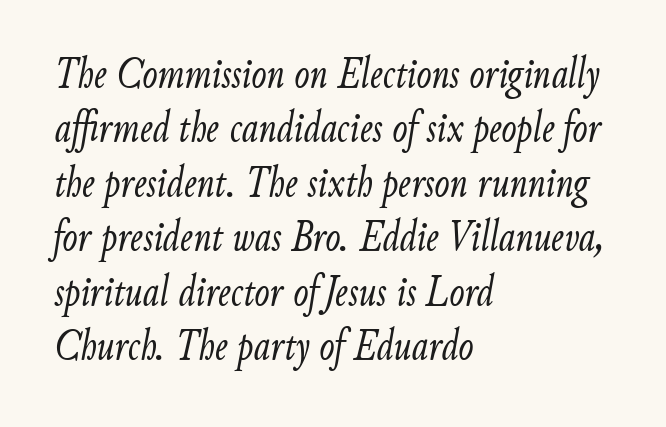
No chunkiness to these letters — they're not bold. Clear beneath every line of the passage. Rendered with sloped, italic letterforms. The passage shown is typed in a proportional face where columns would drift. The lines in this sample share a left origin and differ only in where they stop.
